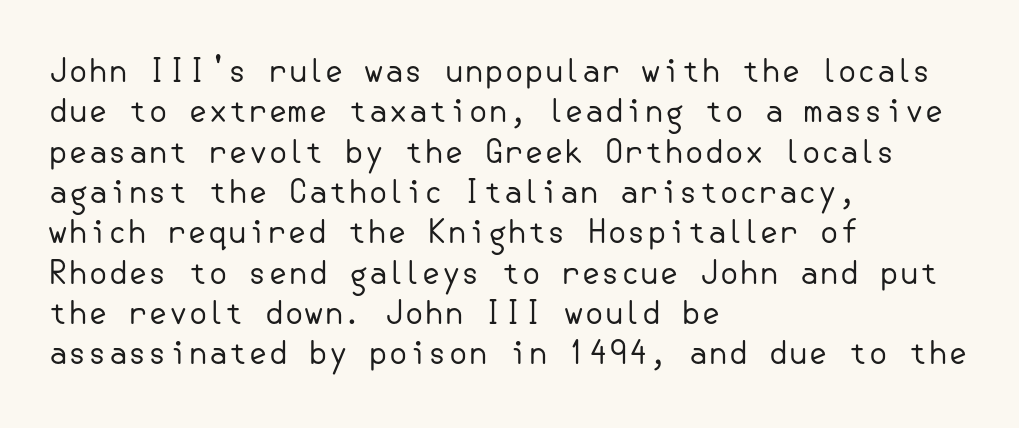
{"serif": "no", "italic": "no", "bold": "no", "weight": "regular", "width": "normal", "stroke_contrast": "low", "x_height": "small", "underline": "no", "align": "left", "line_spacing": "normal", "line_spacing_ratio": 1.26, "letter_spacing": "normal", "letter_spacing_em": 0.0, "glyph_px": 32}
